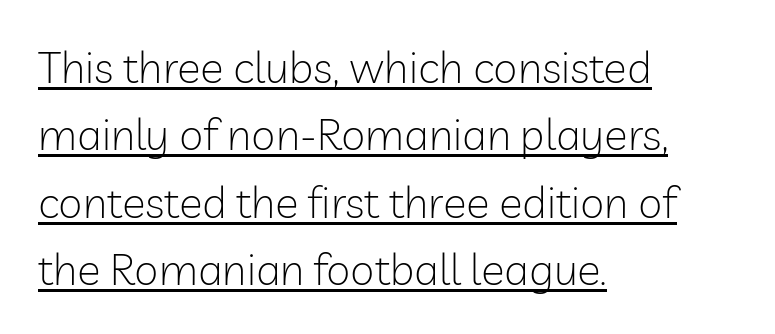
Unbolded letterforms with no extra heft. The lines sit at an ordinary, default distance from one another. The face used here is a sans, in the tradition of grotesques and geometrics. Casual observation: everything's shoved over to the left.
